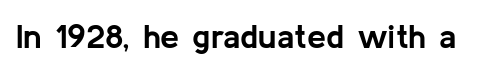
Note the varied advance widths — an 'i' is clearly narrower than an 'm'. Every letter is thick-stroked: bold, no question. Tracking here is standard; glyphs follow each other at the usual distance. The rendering shows plain stroke endings on the letterforms — a sans-serif design. Descender tails drop into unmarked territory. This is roman type, the default non-slanted kind.
